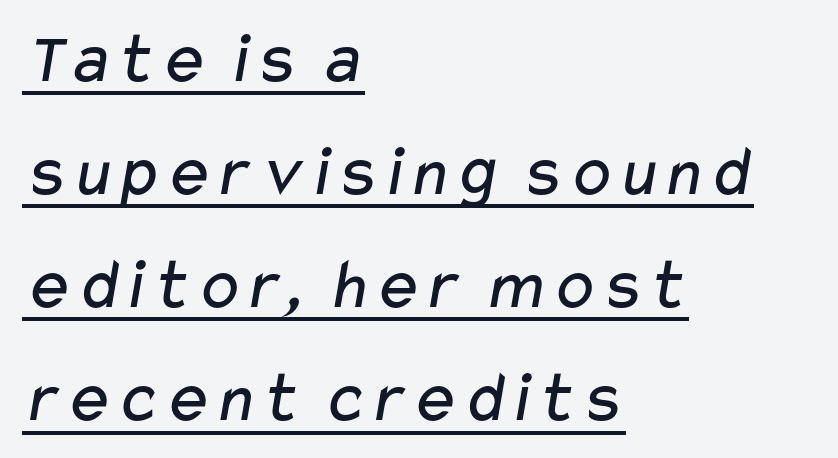
{"serif": "no", "bold": "no", "weight": "regular", "width": "wide", "stroke_contrast": "low", "x_height": "medium", "monospaced": "no", "underline": "yes", "align": "left", "line_spacing": "normal", "line_spacing_ratio": 1.55, "letter_spacing": "normal", "letter_spacing_em": 0.0, "glyph_px": 73}
